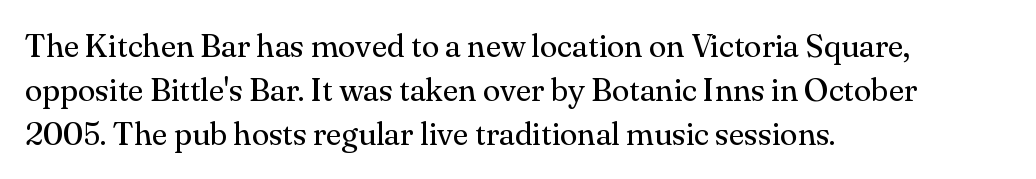
The image shows 32 px regular-weight serif type, upright; set left-aligned, normal line spacing (1.37x), normal letter spacing, not underlined; medium stroke contrast and a small x-height.
